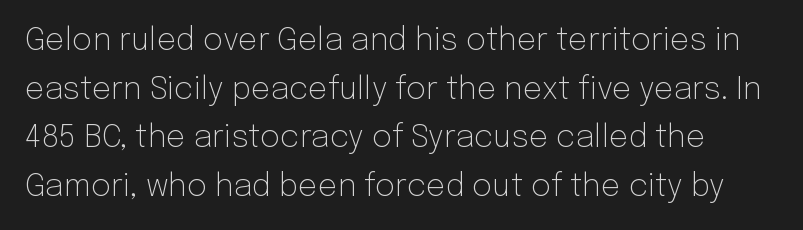
Q: Is the text bold? A: No.
Q: Is the text italic (slanted)? A: No, it is upright.
Q: Is the typeface a serif or a sans-serif typeface? A: Sans-serif.
Q: Is the text underlined? A: No.
Q: Is the spacing between letters normal or unusually wide? A: Normal.
Q: Is the spacing between lines tight, normal or loose? A: Normal.
Q: Width (condensed, normal, or wide)? A: Normal.
Q: Stroke contrast? A: Low.
Q: x-height? A: Medium.
Q: Monospaced? A: No.
